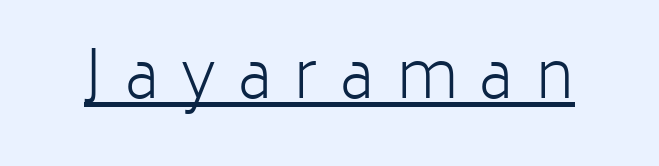
{"serif": "no", "italic": "no", "bold": "no", "weight": "light", "width": "normal", "stroke_contrast": "low", "x_height": "medium", "monospaced": "no", "underline": "yes", "letter_spacing": "wide", "letter_spacing_em": 0.35, "glyph_px": 65}
